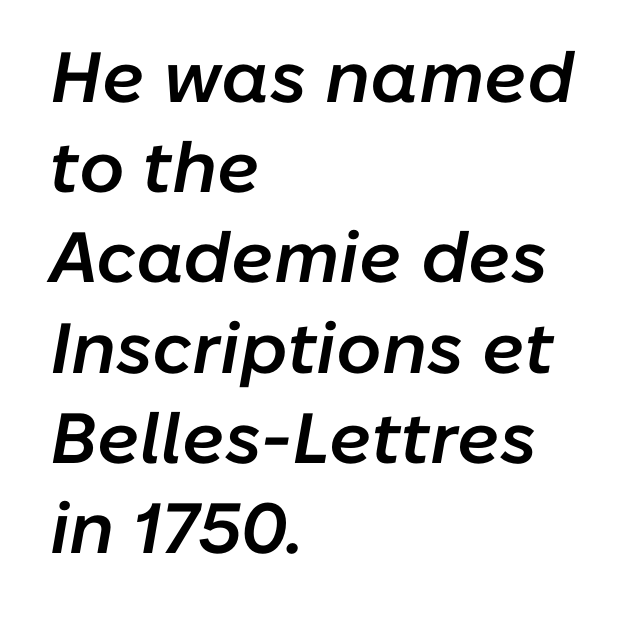
The image shows 71 px semibold type, italic (leaning right); set left-aligned, normal line spacing (1.27x), normal letter spacing, not underlined; low stroke contrast and a medium x-height.
